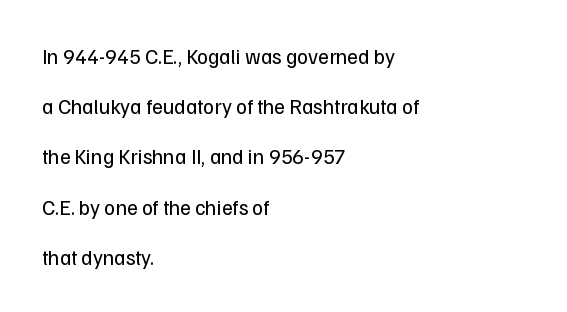
The specimen omits any rule beneath the text block's lines. Think standard paragraph weight, or any step lighter than that. The specimen reads as upright at a glance. Typeset ragged right — the left edge is the straight one. If you measured baseline to baseline, you'd find a long distance. This sample uses plain, unmodified letter spacing.
